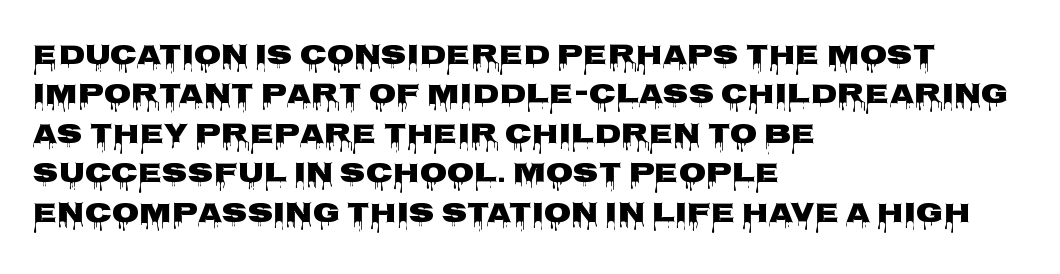
A normal amount of white space separates one row of letters from the next. Unmarked baselines from the first word to the last. Glyph-to-glyph distance matches everyday printed text. The ragged edge is on the right, which tells us the setting is flush left. Varying glyph widths throughout — classic text-font behaviour.
